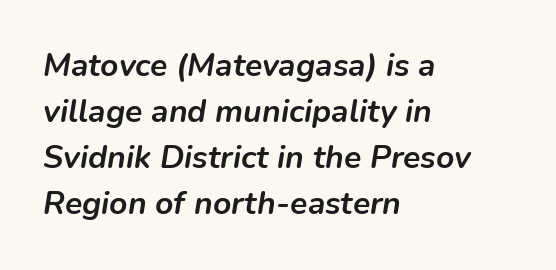
The face used here has the dense, thick strokes of a bold. Vertically, the passage feels balanced, rows spaced as you'd expect. Here the designer chose a conventional face with non-uniform glyph widths. The gap between lines stays unmarked. Typeset ragged right — the left edge is the straight one. Yep, that's italic — everything's leaning.
